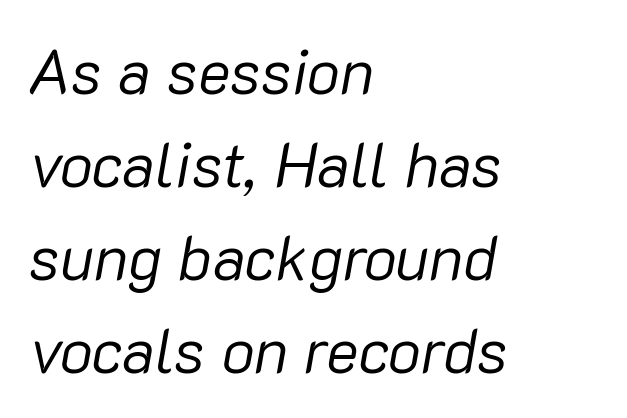
{"italic": "yes", "lean": "right", "slant_degrees": 10, "bold": "no", "weight": "regular", "width": "normal", "stroke_contrast": "low", "x_height": "medium", "monospaced": "no", "underline": "no", "align": "left", "line_spacing": "normal", "line_spacing_ratio": 1.5, "letter_spacing": "normal", "letter_spacing_em": 0.0, "glyph_px": 62}
